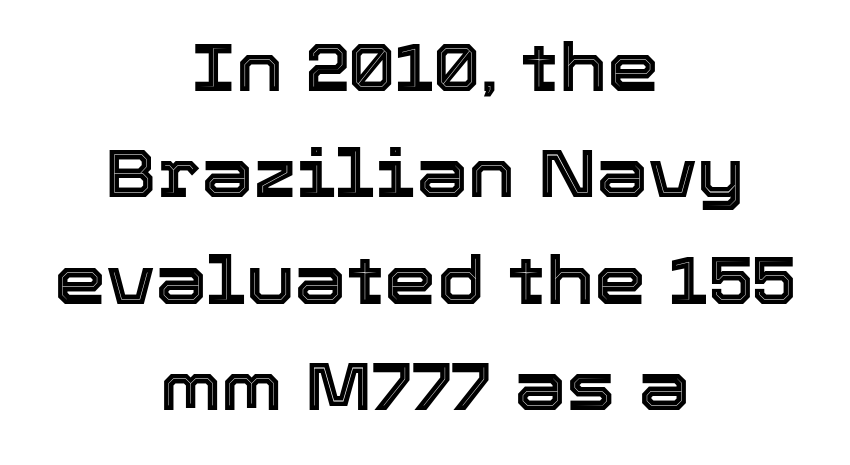
Q: Is the text italic (slanted)? A: No, it is upright.
Q: Is the text underlined? A: No.
Q: How is the paragraph aligned? A: Centered.
Q: Is the spacing between letters normal or unusually wide? A: Normal.
Q: Is the spacing between lines tight, normal or loose? A: Normal.
Q: Width (condensed, normal, or wide)? A: Normal.
Q: x-height? A: Medium.
Q: Monospaced? A: No.
